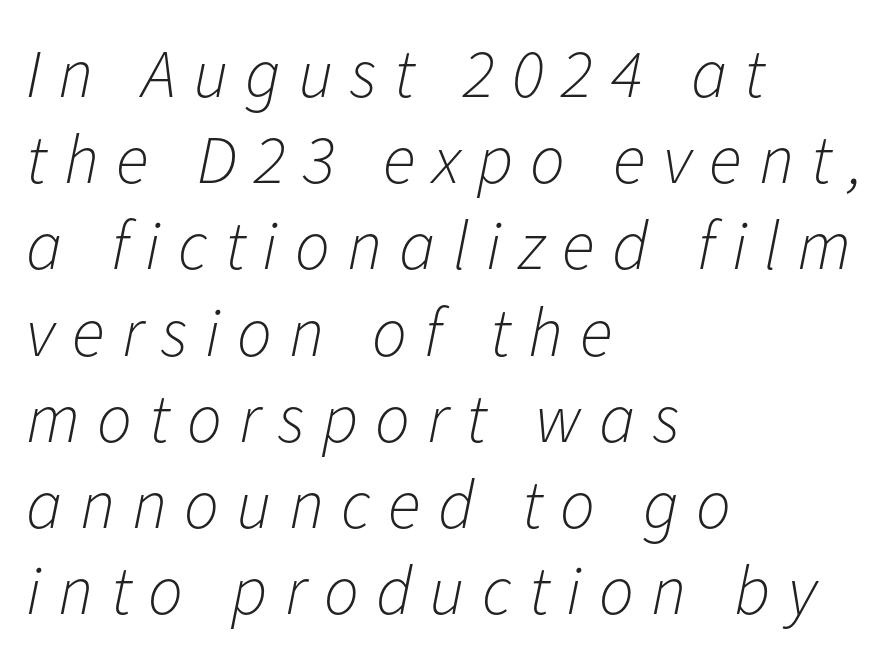
These lines have a slow, spaced-out rhythm from letter to letter. Here the designer chose a conventional face with non-uniform glyph widths. When letters slant like this, we call the style italic. Does the leading feel generous? No, just average. Quick note: underline off.
